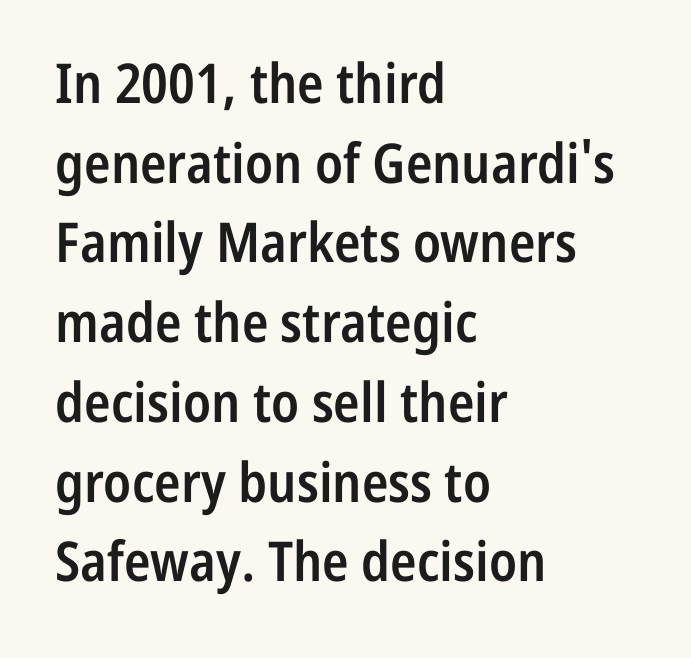
The image shows 55 px semibold, condensed sans-serif type, upright; set left-aligned, normal line spacing (1.45x), normal letter spacing, not underlined; low stroke contrast and a medium x-height.
